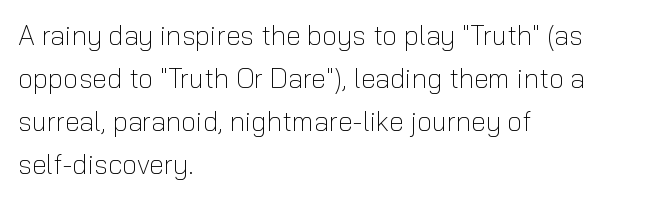
The image shows 27 px text type, upright; set left-aligned, normal line spacing (1.59x), normal letter spacing, not underlined.
